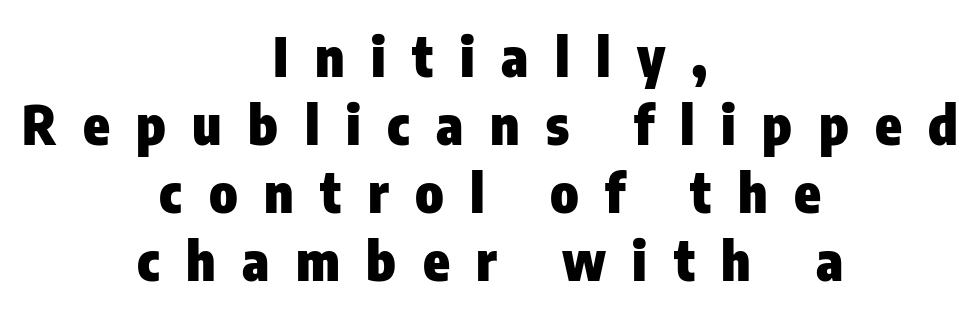
{"serif": "no", "italic": "no", "bold": "yes", "weight": "heavy", "width": "condensed", "stroke_contrast": "low", "x_height": "medium", "monospaced": "no", "underline": "no", "align": "center", "line_spacing": "normal", "line_spacing_ratio": 1.26, "letter_spacing": "wide", "letter_spacing_em": 0.49, "glyph_px": 54}
